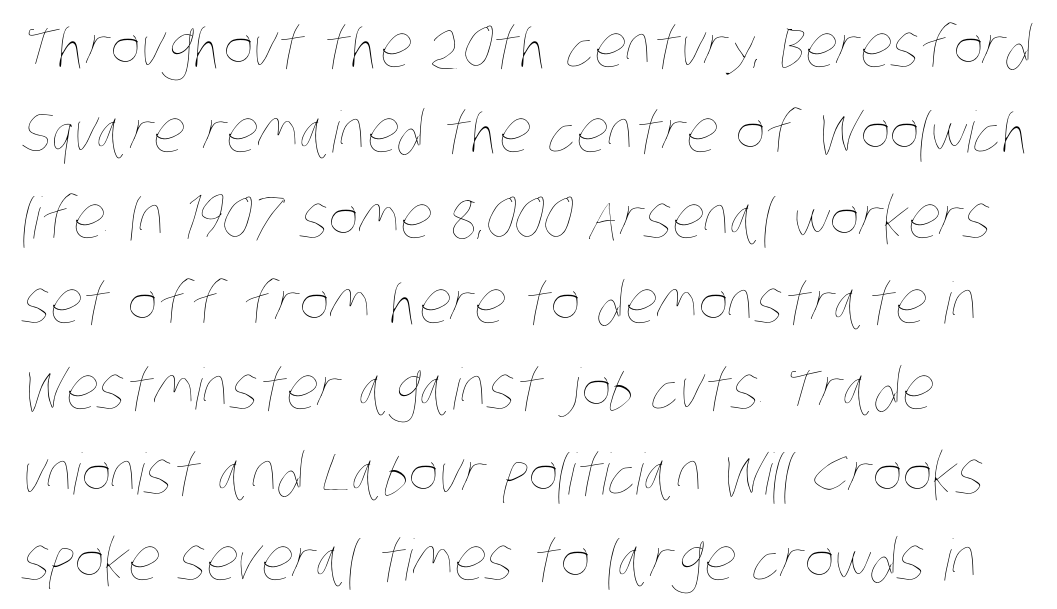
No letter is thick-stroked: the sample isn't bold. The space directly below the letters is spotless. Compared with typical body copy, the letter spacing here is the same. Character widths vary here, with narrow letters taking less room than wide ones. Compared with typical paragraphs, the rows here are spaced about the same. Teacher's note: observe the even left margin — that is flush-left alignment.
